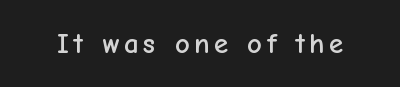
{"serif": "no", "italic": "no", "width": "normal", "stroke_contrast": "low", "x_height": "medium", "monospaced": "no", "underline": "no", "glyph_px": 29}
